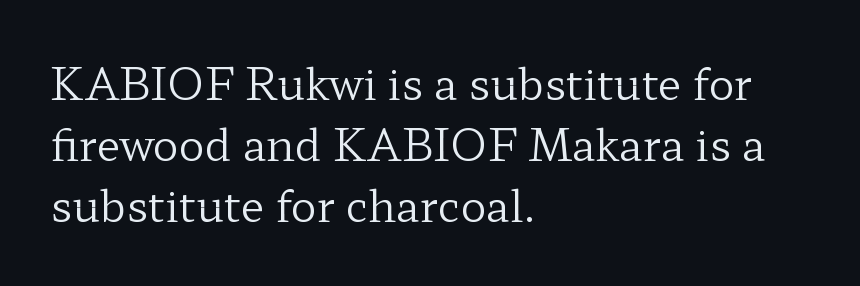
Q: Is the text bold? A: No.
Q: Is the text italic (slanted)? A: No, it is upright.
Q: Is the typeface a serif or a sans-serif typeface? A: Serif.
Q: Is the text underlined? A: No.
Q: How is the paragraph aligned? A: Left-aligned.
Q: Is the spacing between letters normal or unusually wide? A: Normal.
Q: Is the spacing between lines tight, normal or loose? A: Normal.
Q: Width (condensed, normal, or wide)? A: Wide.
Q: Stroke contrast? A: Low.
Q: x-height? A: Medium.
Q: Monospaced? A: No.
